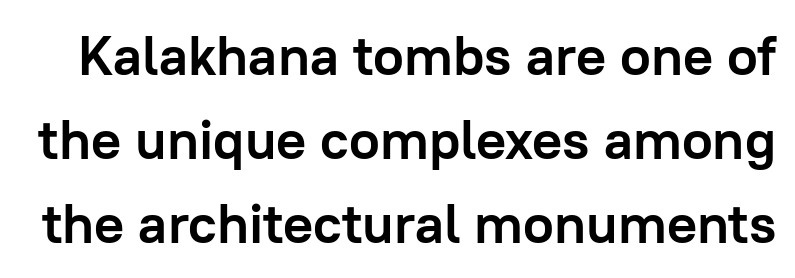
Q: Is the text bold? A: Yes.
Q: Is the text italic (slanted)? A: No, it is upright.
Q: Is the typeface a serif or a sans-serif typeface? A: Sans-serif.
Q: Is the text underlined? A: No.
Q: Is the spacing between letters normal or unusually wide? A: Normal.
Q: Is the spacing between lines tight, normal or loose? A: Normal.
Q: Width (condensed, normal, or wide)? A: Normal.
Q: Stroke contrast? A: Low.
Q: x-height? A: Medium.
Q: Monospaced? A: No.
